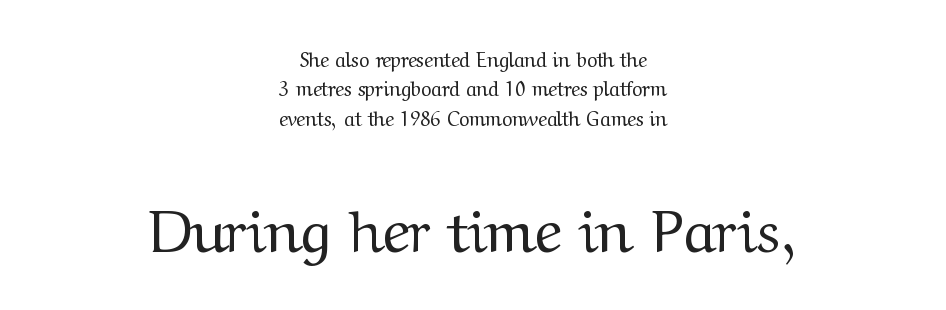
Counters stay open thanks to moderate or lighter strokes. Does the type have serifs? Yes, each stem ends in a small foot. The letters sit at their default tracking, neither squeezed nor spread. Is this a fixed-width face? No — the glyphs have proportional, varying widths. Small over large — that's the arrangement of the two blocks here. Type without underlining.
